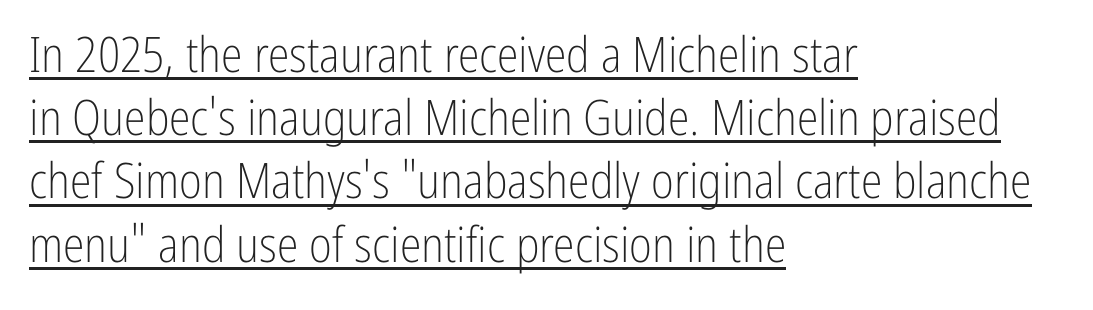
The image shows 49 px light, condensed sans-serif type, upright; set left-aligned, normal line spacing (1.29x), normal letter spacing, underlined; low stroke contrast and a medium x-height.
